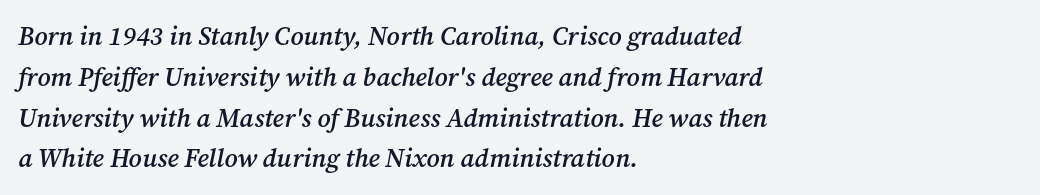
The image shows 26 px text type, italic (leaning right); set left-aligned, normal line spacing (1.57x), normal letter spacing, not underlined.
